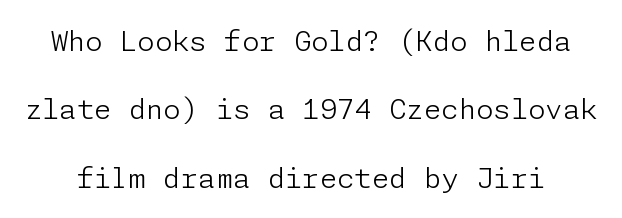
The image shows 28 px light sans-serif type, upright; set loose line spacing (2.44x), normal letter spacing, not underlined; low stroke contrast and a medium x-height.
